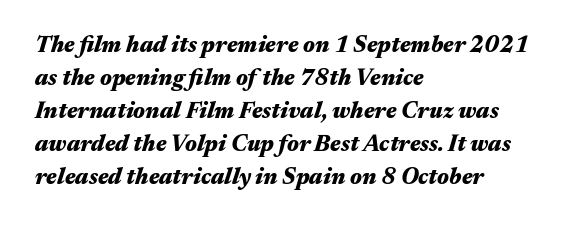
Compared with ordinary roman type, these characters are visibly tilted. Strong, thick strokes mark this as bold type. Only glyphs here, with clear space below each row. Reading down the column, the eye jumps a familiar distance to each next line. Is the block centered? No — it sits flush against the left margin.
